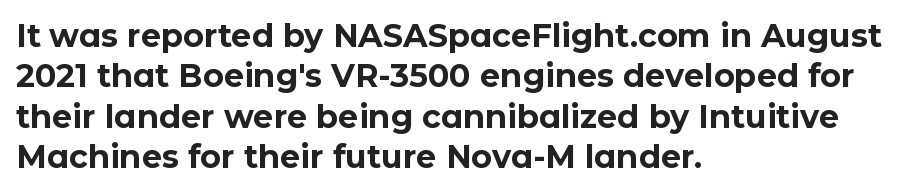
The image shows 32 px bold sans-serif type, upright; set left-aligned, normal line spacing (1.26x), normal letter spacing, not underlined; low stroke contrast and a medium x-height.
